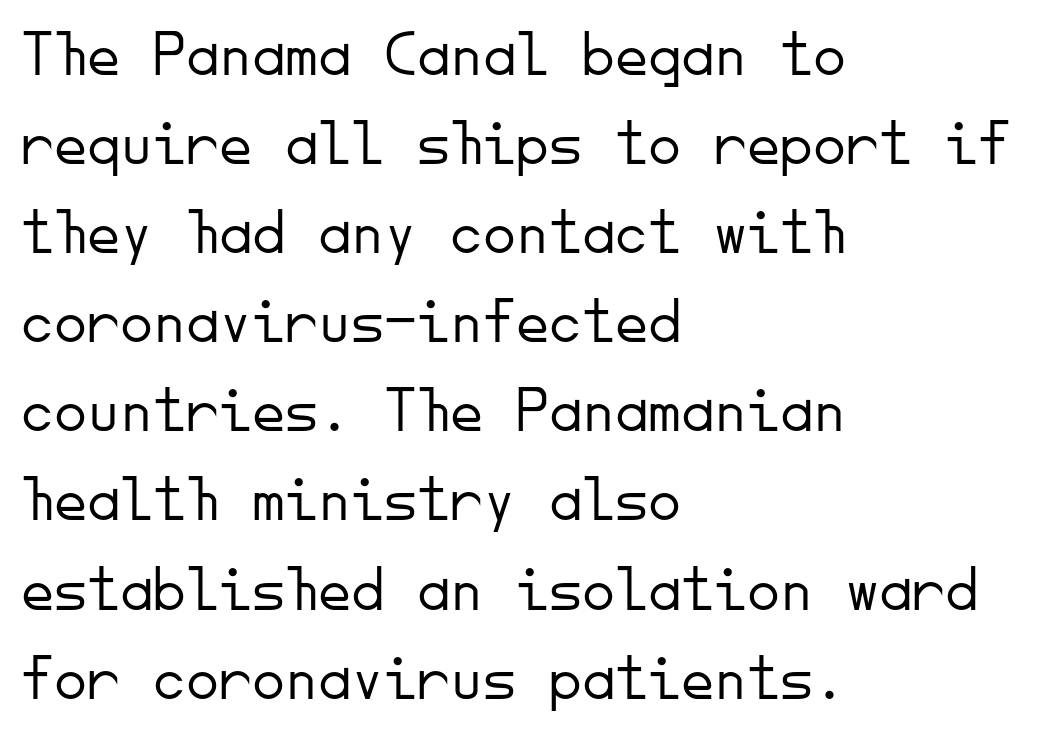
The image shows 66 px light sans-serif type, upright, monospaced; set left-aligned, normal line spacing (1.35x), normal letter spacing, not underlined; low stroke contrast and a small x-height.
